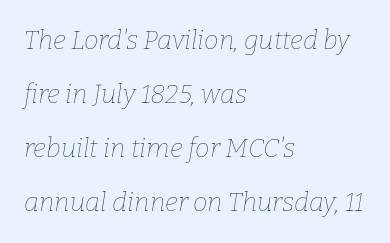
Observe the lean: these are italic letterforms. What stands out about the letter spacing? Nothing — it is the standard amount. One glance says open: line gaps are wider than usual. Caption: face not bold, strokes unweighted. Descender tails drop into unmarked territory. Caption: multi-line text, flush left, ragged right.
